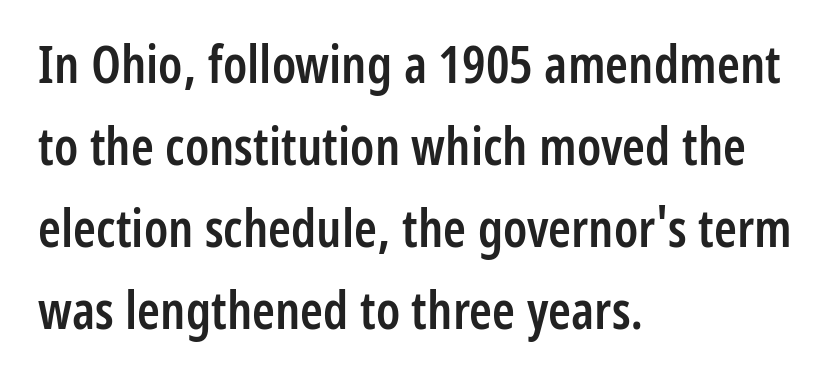
The image shows 52 px semibold, condensed sans-serif type, upright; set left-aligned, normal line spacing (1.58x), normal letter spacing, not underlined; low stroke contrast and a medium x-height.
